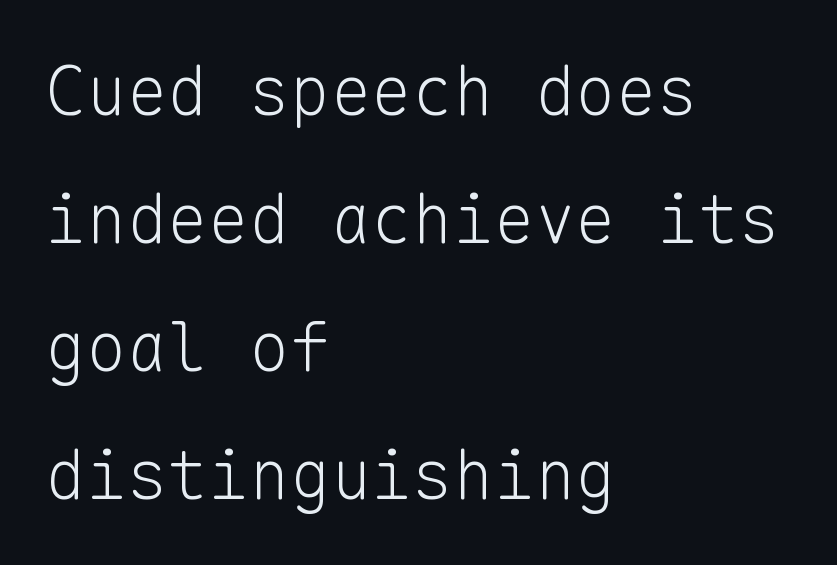
Q: Is the text bold? A: No.
Q: Is the text italic (slanted)? A: No, it is upright.
Q: Is the typeface a serif or a sans-serif typeface? A: Sans-serif.
Q: Is the text underlined? A: No.
Q: How is the paragraph aligned? A: Left-aligned.
Q: Is the spacing between letters normal or unusually wide? A: Normal.
Q: Width (condensed, normal, or wide)? A: Normal.
Q: Stroke contrast? A: Low.
Q: x-height? A: Medium.
Q: Monospaced? A: Yes.
